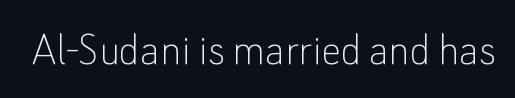
The image shows 49 px thin sans-serif type, upright; set normal letter spacing, not underlined; low stroke contrast and a small x-height.
